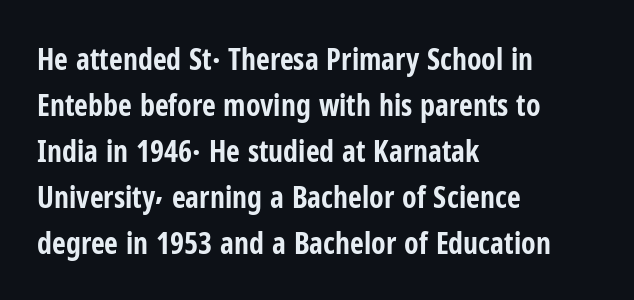
Q: Is the text bold? A: Yes.
Q: Is the text italic (slanted)? A: No, it is upright.
Q: Is the typeface a serif or a sans-serif typeface? A: Sans-serif.
Q: Is the text underlined? A: No.
Q: How is the paragraph aligned? A: Left-aligned.
Q: Is the spacing between letters normal or unusually wide? A: Normal.
Q: Is the spacing between lines tight, normal or loose? A: Normal.
Q: Width (condensed, normal, or wide)? A: Condensed.
Q: Stroke contrast? A: Low.
Q: x-height? A: Medium.
Q: Monospaced? A: No.
